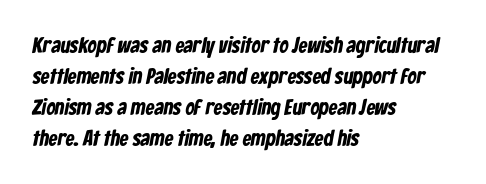
{"bold": "yes", "underline": "no", "align": "left", "line_spacing": "normal", "line_spacing_ratio": 1.41, "letter_spacing": "normal", "letter_spacing_em": 0.0, "glyph_px": 22}
